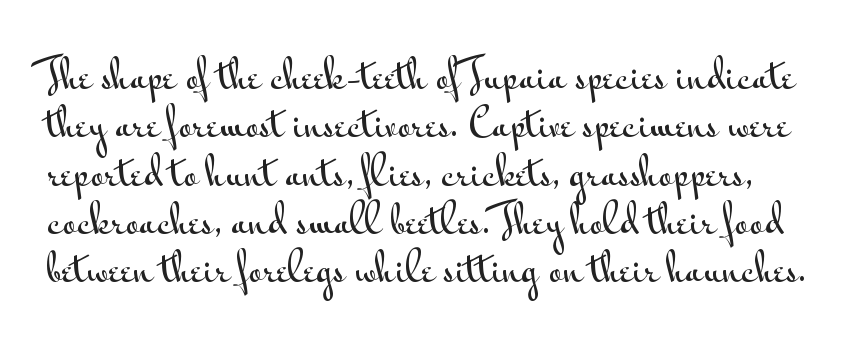
Q: Is the typeface a serif or a sans-serif typeface? A: Sans-serif.
Q: Is the text underlined? A: No.
Q: Is the spacing between letters normal or unusually wide? A: Normal.
Q: Is the spacing between lines tight, normal or loose? A: Normal.
Q: Width (condensed, normal, or wide)? A: Wide.
Q: Stroke contrast? A: Medium.
Q: x-height? A: Small.
Q: Monospaced? A: No.
